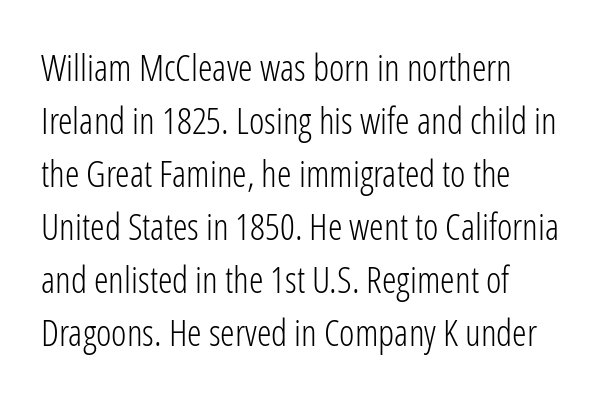
How would I describe the line gaps? Plain and ordinary. Examine the stroke ends and you'll find no serifs. Vertical stems look standard width or narrower in stroke. Here the designer chose a conventional face with non-uniform glyph widths. Teacher's note: observe the even left margin — that is flush-left alignment. Characters follow at the spacing the type designer built in.
